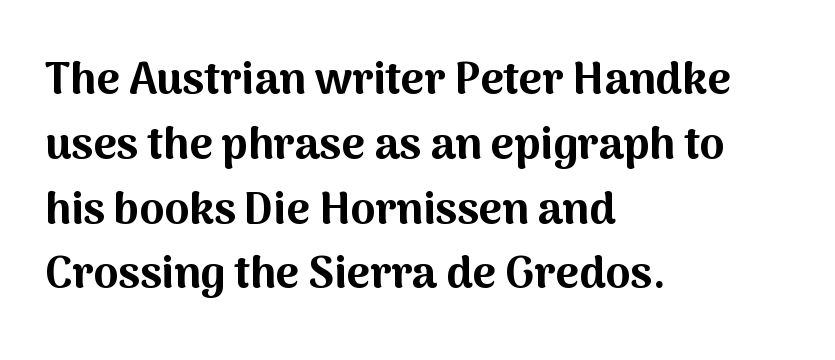
Check the space under the baseline: it is left empty. Typesetter's note: full bold, strokes at maximum text heaviness. To sum up the face: it is a sans, with no serifs. The paragraph shown leans on its left margin.
